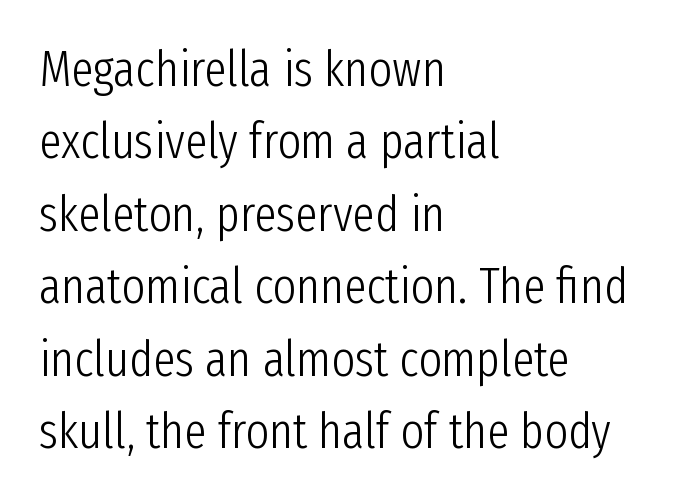
The image shows 50 px light, condensed sans-serif type, upright; set left-aligned, normal line spacing (1.45x), normal letter spacing, not underlined; low stroke contrast and a medium x-height.
